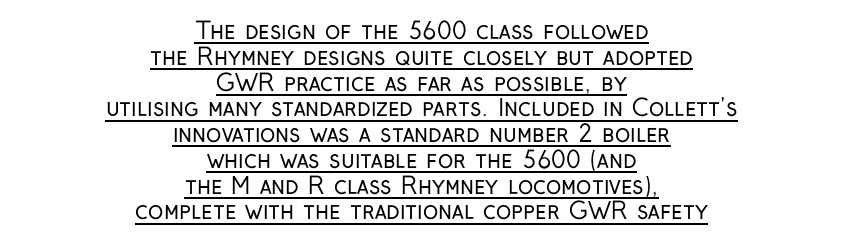
Q: Is the text bold? A: No.
Q: Is the text italic (slanted)? A: No, it is upright.
Q: Is the text underlined? A: Yes.
Q: How is the paragraph aligned? A: Centered.
Q: Is the spacing between letters normal or unusually wide? A: Normal.
Q: Is the spacing between lines tight, normal or loose? A: Tight.
